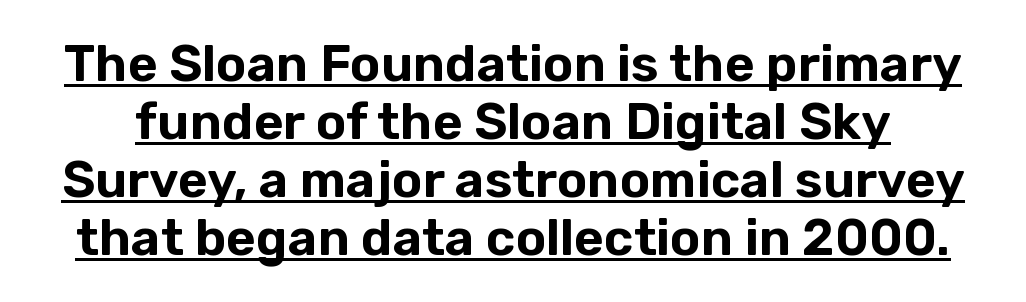
Classification — sans serif. The glyphs are accompanied by a horizontal stroke just below them. Notice how the stems are strictly vertical — no italics here. Each letter keeps its own natural width here, so spacing adapts to shape.
